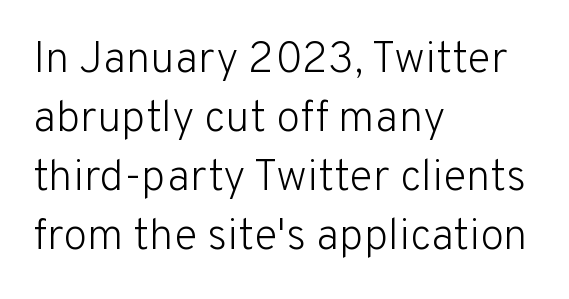
Character widths vary here, with narrow letters taking less room than wide ones. Ink coverage per letter is moderate at most. Typeset ragged right — the left edge is the straight one. Upright lettering throughout.
